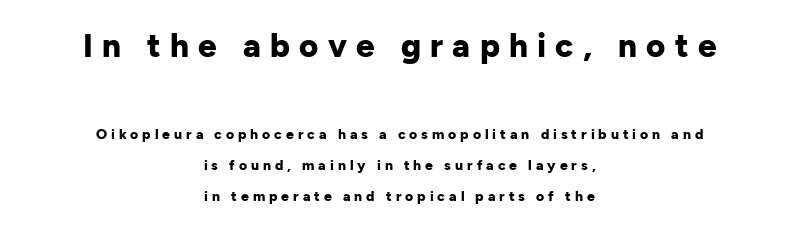
The image shows 33 px bold sans-serif type, upright; set centered, loose line spacing (2.23x), unusually wide letter spacing (+0.28 em), not underlined; the first (top) block is 2.36x larger; low stroke contrast and a medium x-height.
